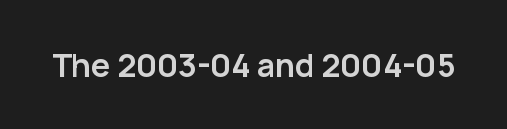
Q: Is the text bold? A: Yes.
Q: Is the text italic (slanted)? A: No, it is upright.
Q: Is the typeface a serif or a sans-serif typeface? A: Sans-serif.
Q: Is the text underlined? A: No.
Q: Is the spacing between letters normal or unusually wide? A: Normal.
Q: Width (condensed, normal, or wide)? A: Normal.
Q: Stroke contrast? A: Low.
Q: x-height? A: Medium.
Q: Monospaced? A: No.
